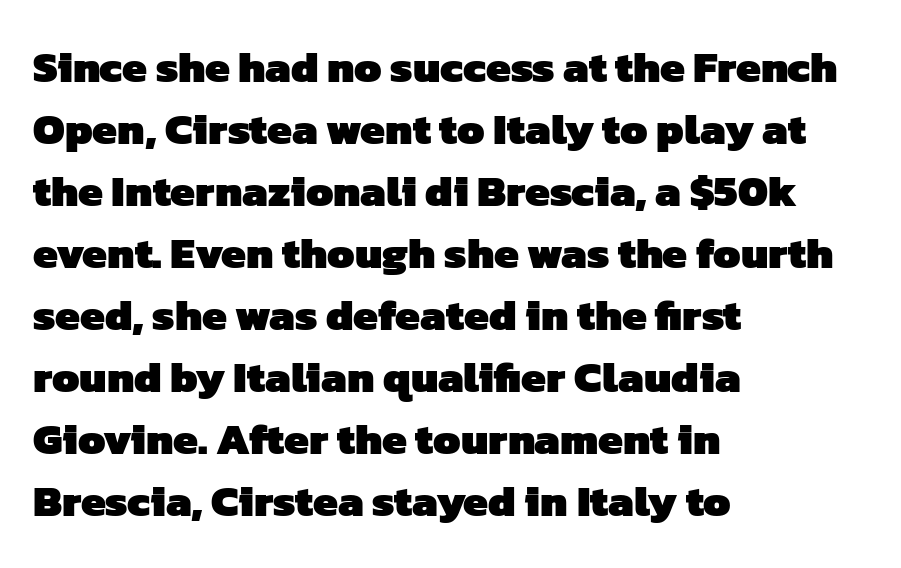
Q: Is the text bold? A: Yes.
Q: Is the typeface a serif or a sans-serif typeface? A: Sans-serif.
Q: Is the text underlined? A: No.
Q: How is the paragraph aligned? A: Left-aligned.
Q: Is the spacing between letters normal or unusually wide? A: Normal.
Q: Is the spacing between lines tight, normal or loose? A: Normal.
Q: Width (condensed, normal, or wide)? A: Normal.
Q: Stroke contrast? A: Low.
Q: x-height? A: Medium.
Q: Monospaced? A: No.
